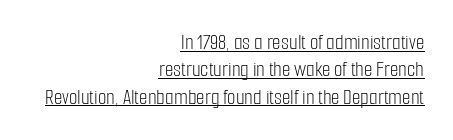
Q: Is the text bold? A: No.
Q: Is the text italic (slanted)? A: No, it is upright.
Q: Is the text underlined? A: Yes.
Q: How is the paragraph aligned? A: Right-aligned.
Q: Is the spacing between letters normal or unusually wide? A: Normal.
